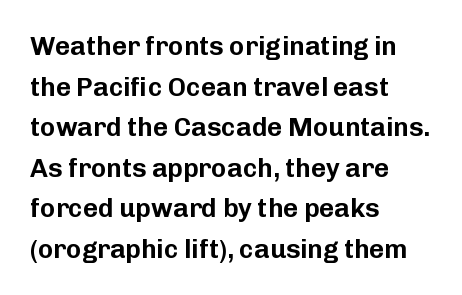
Q: Is the text italic (slanted)? A: No, it is upright.
Q: Is the text underlined? A: No.
Q: How is the paragraph aligned? A: Left-aligned.
Q: Is the spacing between letters normal or unusually wide? A: Normal.
Q: Is the spacing between lines tight, normal or loose? A: Normal.
